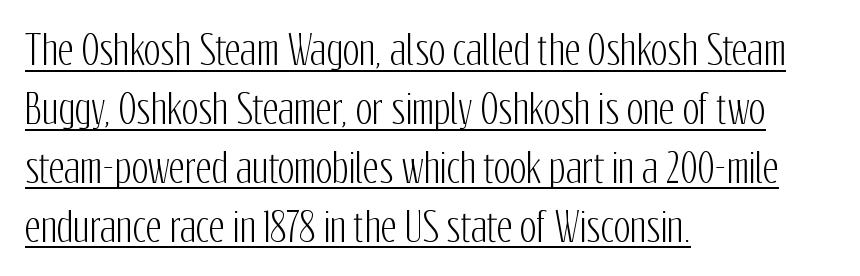
The image shows 39 px condensed sans-serif type, upright; set left-aligned, normal line spacing (1.51x), normal letter spacing, underlined; low stroke contrast and a medium x-height.
